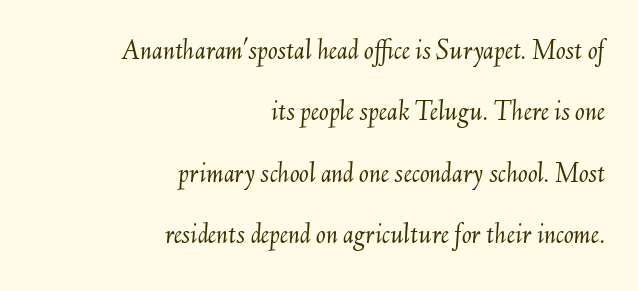
{"italic": "yes", "lean": "right", "slant_degrees": 6, "bold": "no", "weight": "light", "width": "normal", "stroke_contrast": "medium", "x_height": "small", "monospaced": "no", "underline": "no", "align": "right", "line_spacing": "loose", "line_spacing_ratio": 2.12, "letter_spacing": "normal", "letter_spacing_em": 0.0, "glyph_px": 29}
